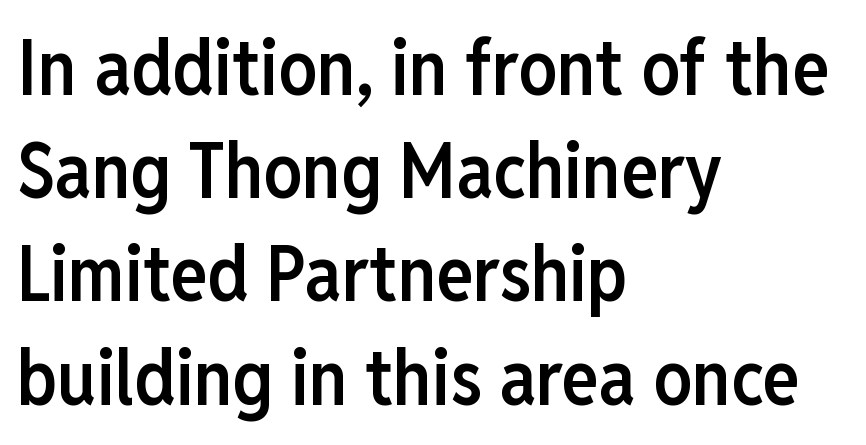
The image shows 77 px semibold, condensed sans-serif type, upright; set left-aligned, normal line spacing (1.34x), normal letter spacing, not underlined; low stroke contrast and a medium x-height.
